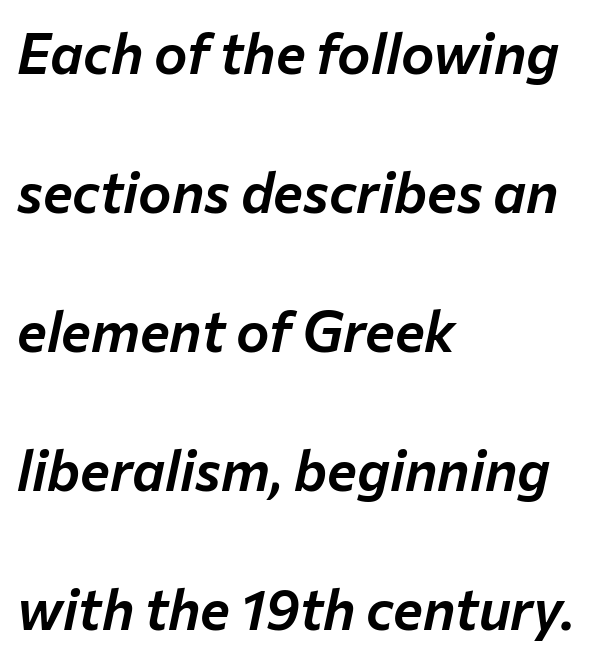
Q: Is the text italic (slanted)? A: Yes, it leans right by about 12 degrees.
Q: Is the text underlined? A: No.
Q: How is the paragraph aligned? A: Left-aligned.
Q: Is the spacing between letters normal or unusually wide? A: Normal.
Q: Is the spacing between lines tight, normal or loose? A: Loose.
Q: Width (condensed, normal, or wide)? A: Normal.
Q: Stroke contrast? A: Low.
Q: x-height? A: Medium.
Q: Monospaced? A: No.
